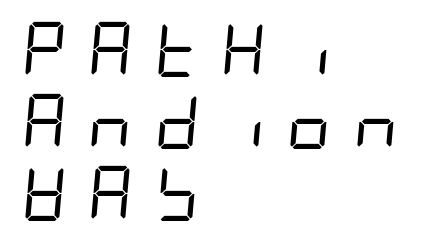
{"italic": "yes", "lean": "right", "slant_degrees": 5, "bold": "no", "weight": "regular", "width": "condensed", "stroke_contrast": "low", "x_height": "large", "underline": "no", "align": "left", "line_spacing": "normal", "line_spacing_ratio": 1.31, "letter_spacing": "wide", "letter_spacing_em": 0.39, "glyph_px": 55}
